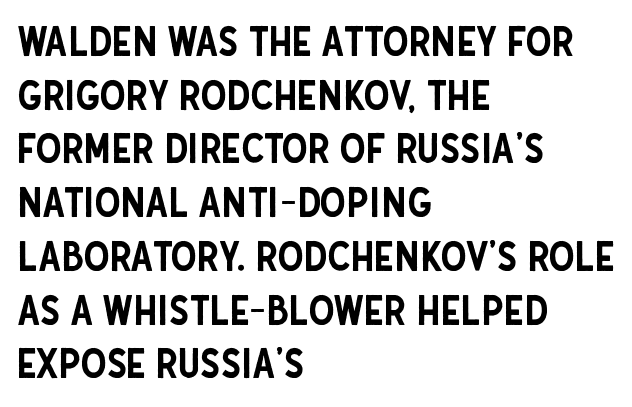
Bare-footed words on every line. When letters stand straight like this, we call the style roman or upright. Casual observation: everything's shoved over to the left. The letters advance in unequal steps, a hallmark of proportional type. This sample uses plain, unmodified letter spacing. Unlike a traditional serif, this face leaves its strokes unadorned.
